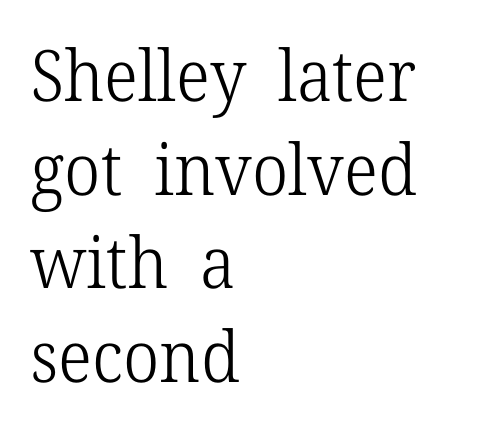
{"serif": "yes", "italic": "no", "bold": "no", "weight": "light", "width": "normal", "stroke_contrast": "low", "x_height": "medium", "monospaced": "no", "underline": "no", "align": "left", "line_spacing": "normal", "line_spacing_ratio": 1.32, "letter_spacing": "normal", "letter_spacing_em": 0.0, "glyph_px": 71}
